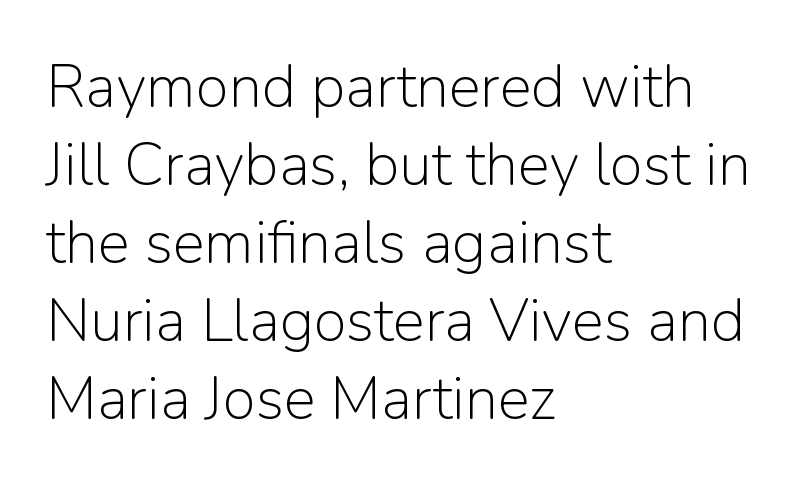
The image shows 60 px light sans-serif type, upright; set left-aligned, normal line spacing (1.3x), normal letter spacing, not underlined; low stroke contrast and a medium x-height.
